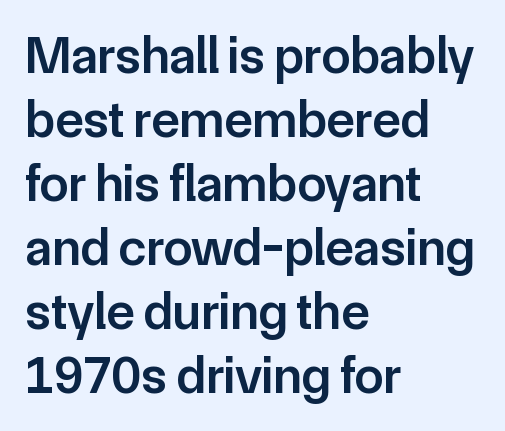
The image shows 52 px semibold sans-serif type, upright; set left-aligned, line spacing 1.23x, normal letter spacing, not underlined; low stroke contrast and a medium x-height.
